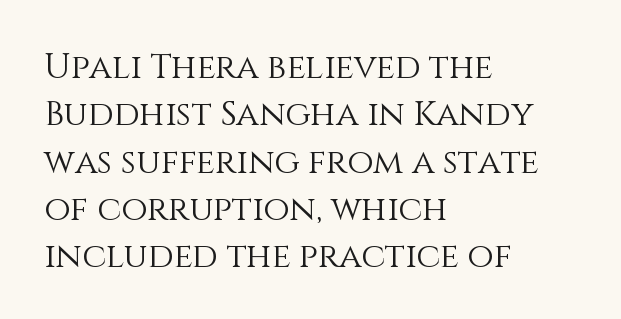
Rendered with straight, roman letterforms. What's the leading like? Ordinary, nothing unusual. Leftover space on each line is placed entirely after the last word. Vertical stems look standard width or narrower in stroke. Each letter keeps its own natural width here, so spacing adapts to shape.
